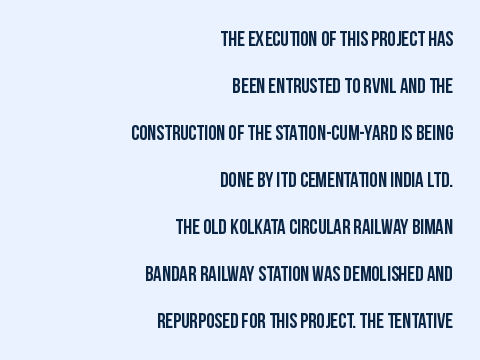
The image shows 21 px text type, upright; set right-aligned, loose line spacing (2.24x), normal letter spacing, not underlined.
